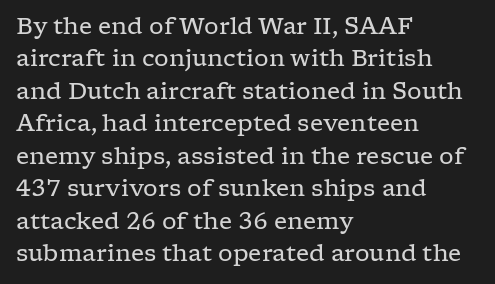
{"italic": "no", "bold": "no", "underline": "no", "align": "left", "line_spacing": "normal", "line_spacing_ratio": 1.41, "letter_spacing": "normal", "letter_spacing_em": 0.0, "glyph_px": 23}
